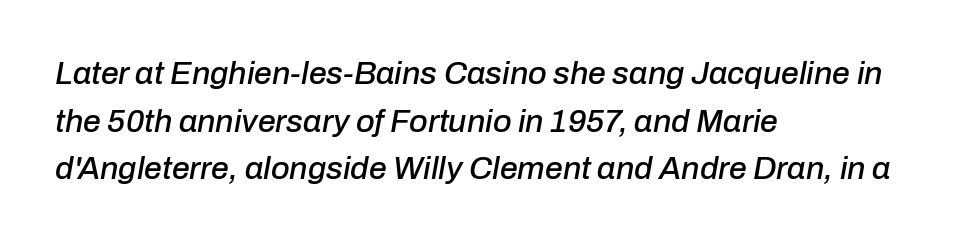
{"italic": "yes", "lean": "right", "slant_degrees": 10, "width": "normal", "stroke_contrast": "low", "x_height": "medium", "monospaced": "no", "underline": "no", "align": "left", "line_spacing": "normal", "line_spacing_ratio": 1.49, "letter_spacing": "normal", "letter_spacing_em": 0.0, "glyph_px": 32}
